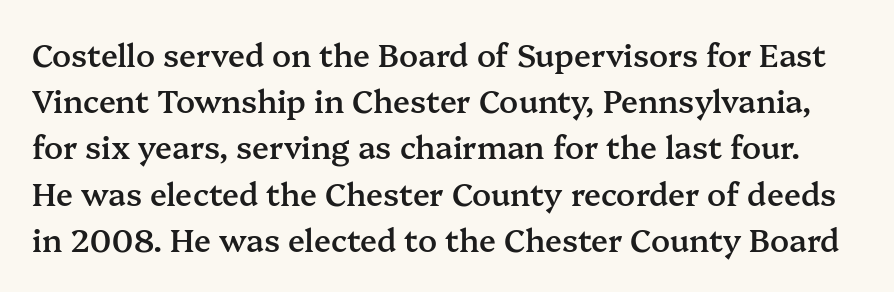
Q: Is the text bold? A: Semi-bold.
Q: Is the text italic (slanted)? A: No, it is upright.
Q: Is the typeface a serif or a sans-serif typeface? A: Serif.
Q: Is the text underlined? A: No.
Q: Is the spacing between letters normal or unusually wide? A: Normal.
Q: Is the spacing between lines tight, normal or loose? A: Normal.
Q: Width (condensed, normal, or wide)? A: Normal.
Q: Stroke contrast? A: Medium.
Q: x-height? A: Medium.
Q: Monospaced? A: No.
